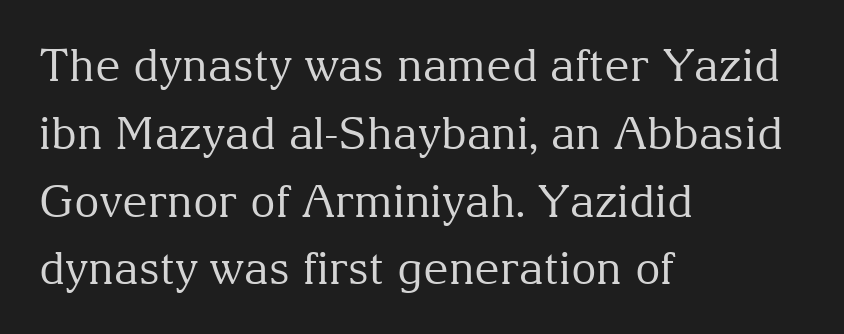
Q: Is the text bold? A: No.
Q: Is the text italic (slanted)? A: No, it is upright.
Q: Is the typeface a serif or a sans-serif typeface? A: Serif.
Q: Is the text underlined? A: No.
Q: How is the paragraph aligned? A: Left-aligned.
Q: Is the spacing between letters normal or unusually wide? A: Normal.
Q: Is the spacing between lines tight, normal or loose? A: Normal.
Q: Width (condensed, normal, or wide)? A: Normal.
Q: Stroke contrast? A: Medium.
Q: x-height? A: Medium.
Q: Monospaced? A: No.
